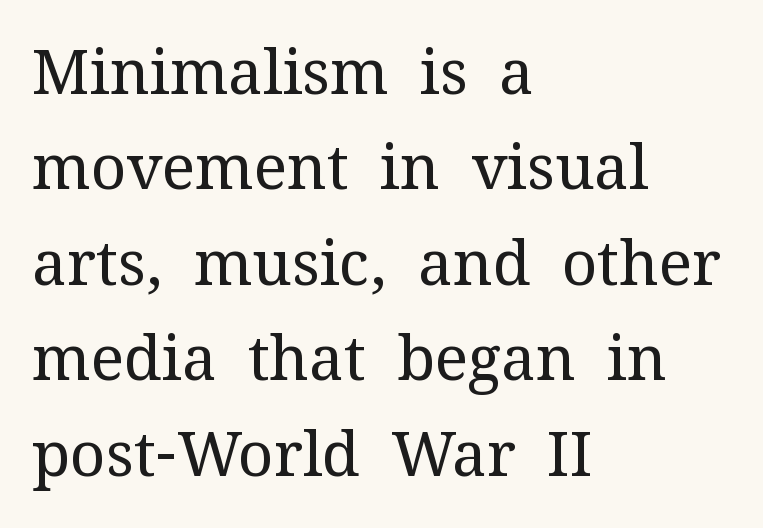
Q: Is the text bold? A: No.
Q: Is the text italic (slanted)? A: No, it is upright.
Q: Is the typeface a serif or a sans-serif typeface? A: Serif.
Q: Is the text underlined? A: No.
Q: How is the paragraph aligned? A: Left-aligned.
Q: Is the spacing between letters normal or unusually wide? A: Normal.
Q: Is the spacing between lines tight, normal or loose? A: Normal.
Q: Width (condensed, normal, or wide)? A: Normal.
Q: Stroke contrast? A: Medium.
Q: x-height? A: Medium.
Q: Monospaced? A: No.
